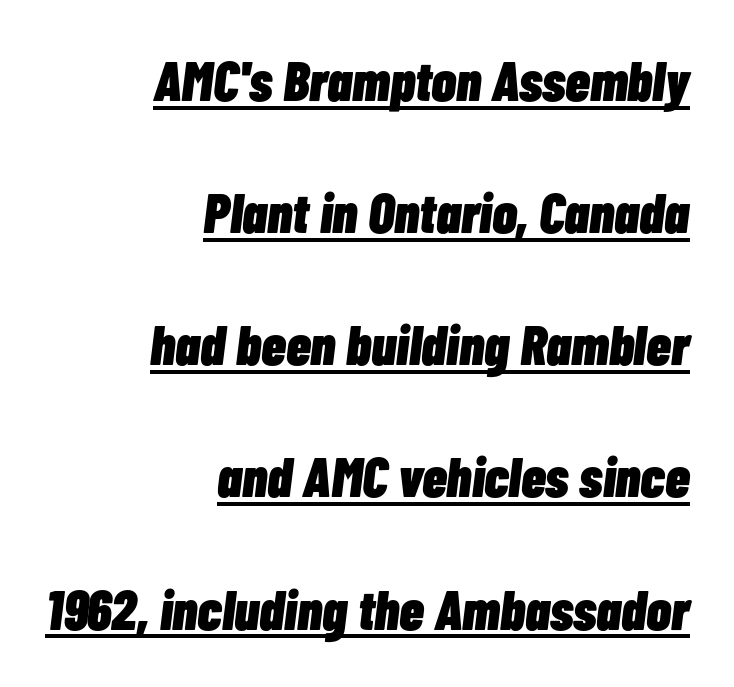
The image shows 56 px heavy, condensed type, italic (leaning right); set right-aligned, loose line spacing (2.36x), normal letter spacing, underlined; low stroke contrast and a medium x-height.
